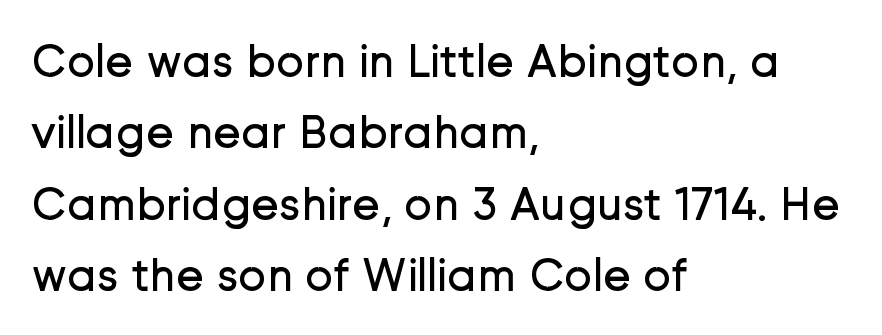
Spacing verdict: proportional, widths tailored to each character. Notice how the passage keeps a crisp vertical edge on the left only. Honestly, the row spacing looks completely unremarkable. Lines of text with bare space underneath. Nothing unusual about the tracking: characters are spaced as the font intends.
